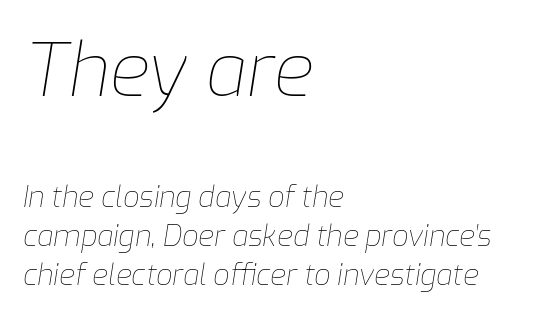
Q: Is the text bold? A: No.
Q: Is the text italic (slanted)? A: Yes, it leans right by about 9 degrees.
Q: Is the text underlined? A: No.
Q: How is the paragraph aligned? A: Left-aligned.
Q: Is the spacing between letters normal or unusually wide? A: Normal.
Q: Is the spacing between lines tight, normal or loose? A: Normal.
Q: Which block of text is set in a larger size, the first (top) or the second (bottom)? A: The first (top) one.
Q: Width (condensed, normal, or wide)? A: Normal.
Q: Stroke contrast? A: Low.
Q: x-height? A: Medium.
Q: Monospaced? A: No.
